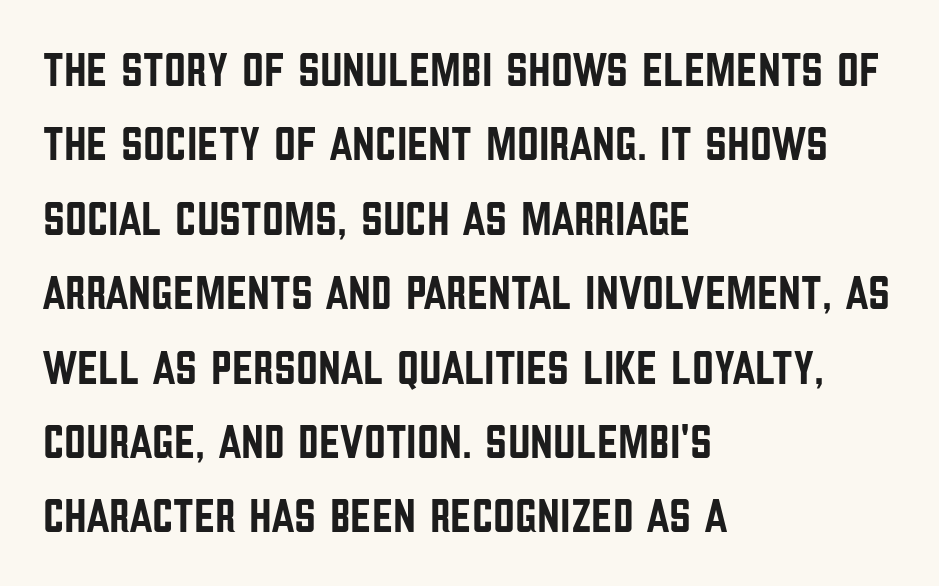
{"serif": "no", "italic": "no", "width": "condensed", "stroke_contrast": "low", "x_height": "large", "monospaced": "no", "underline": "no", "align": "left", "line_spacing": "normal", "line_spacing_ratio": 1.55, "letter_spacing": "normal", "letter_spacing_em": 0.0, "glyph_px": 48}
